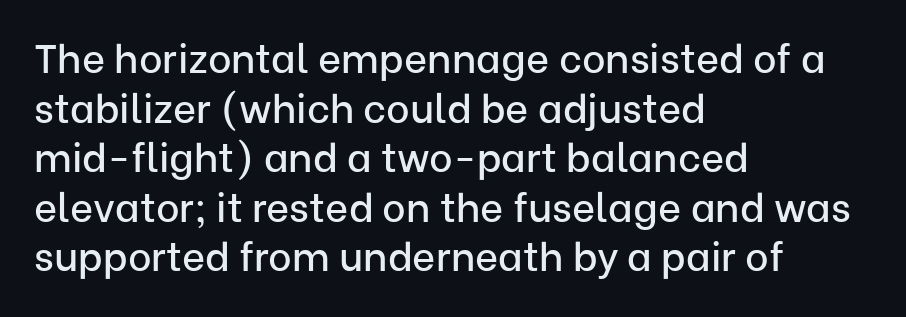
The image shows 40 px sans-serif type, upright; set left-aligned, line spacing 1.24x, normal letter spacing, not underlined; low stroke contrast and a medium x-height.
